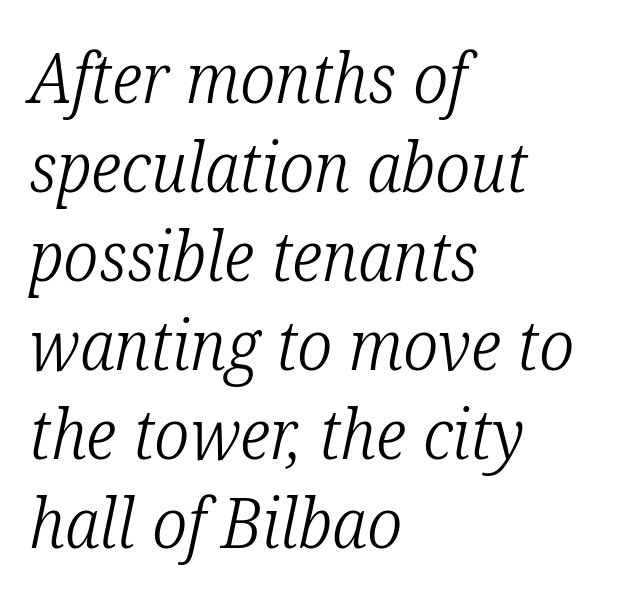
Q: Is the text bold? A: No.
Q: Is the text italic (slanted)? A: Yes, it leans right by about 12 degrees.
Q: Is the typeface a serif or a sans-serif typeface? A: Serif.
Q: Is the text underlined? A: No.
Q: How is the paragraph aligned? A: Left-aligned.
Q: Is the spacing between letters normal or unusually wide? A: Normal.
Q: Is the spacing between lines tight, normal or loose? A: Normal.
Q: Width (condensed, normal, or wide)? A: Condensed.
Q: Stroke contrast? A: Low.
Q: x-height? A: Medium.
Q: Monospaced? A: No.
